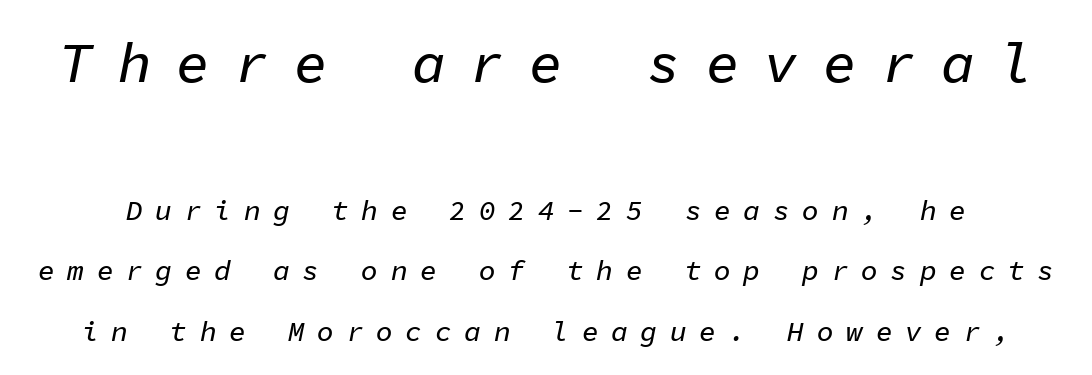
Q: Is the text italic (slanted)? A: Yes, it leans right by about 11 degrees.
Q: Is the text underlined? A: No.
Q: Is the spacing between letters normal or unusually wide? A: Unusually wide.
Q: Is the spacing between lines tight, normal or loose? A: Loose.
Q: Which block of text is set in a larger size, the first (top) or the second (bottom)? A: The first (top) one.
Q: Width (condensed, normal, or wide)? A: Normal.
Q: Stroke contrast? A: Low.
Q: x-height? A: Medium.
Q: Monospaced? A: Yes.
